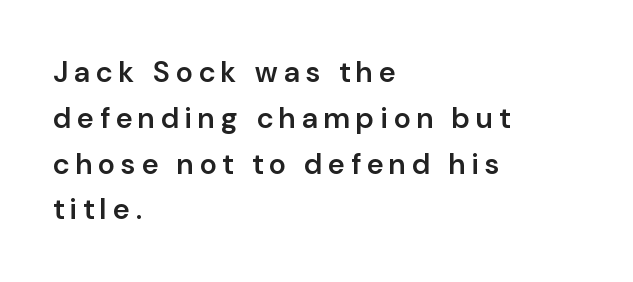
Q: Is the text bold? A: Semi-bold.
Q: Is the text italic (slanted)? A: No, it is upright.
Q: Is the typeface a serif or a sans-serif typeface? A: Sans-serif.
Q: Is the text underlined? A: No.
Q: How is the paragraph aligned? A: Left-aligned.
Q: Is the spacing between letters normal or unusually wide? A: Unusually wide.
Q: Is the spacing between lines tight, normal or loose? A: Normal.
Q: Width (condensed, normal, or wide)? A: Normal.
Q: Stroke contrast? A: Low.
Q: x-height? A: Medium.
Q: Monospaced? A: No.
